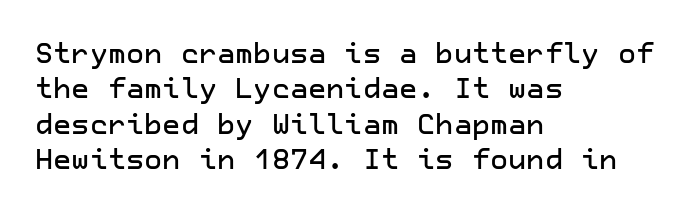
Q: Is the text italic (slanted)? A: No, it is upright.
Q: Is the typeface a serif or a sans-serif typeface? A: Sans-serif.
Q: Is the text underlined? A: No.
Q: How is the paragraph aligned? A: Left-aligned.
Q: Is the spacing between letters normal or unusually wide? A: Normal.
Q: Is the spacing between lines tight, normal or loose? A: Normal.
Q: Width (condensed, normal, or wide)? A: Normal.
Q: Stroke contrast? A: Low.
Q: x-height? A: Medium.
